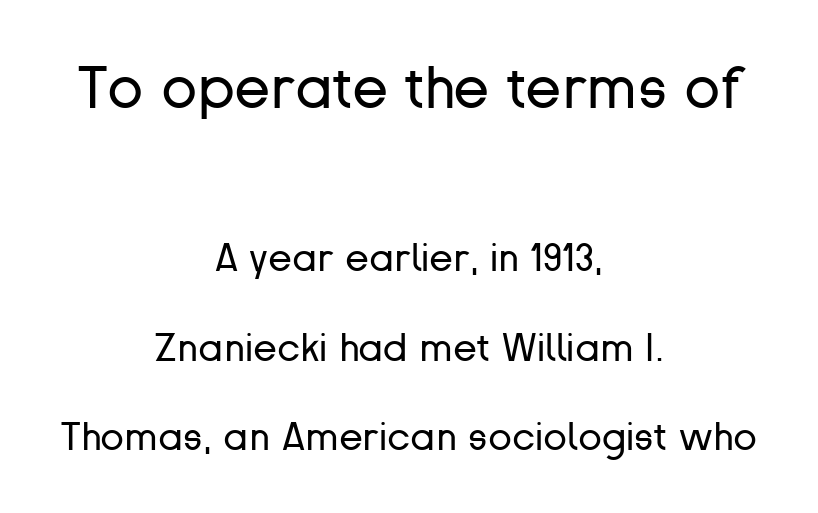
Ordinary non-slanted type is in use. The rendering keeps characters at their native spacing. Short and long lines alike share a common midpoint. The face used here is a sans, in the tradition of grotesques and geometrics. Interline gaps are noticeably wide in this sample. Words float on clear page, feet unadorned.
